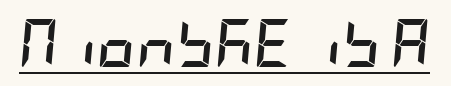
Q: Is the text bold? A: Yes.
Q: Is the text italic (slanted)? A: Yes, it leans right by about 5 degrees.
Q: Is the text underlined? A: Yes.
Q: Is the spacing between letters normal or unusually wide? A: Normal.
Q: Width (condensed, normal, or wide)? A: Condensed.
Q: Stroke contrast? A: Low.
Q: x-height? A: Large.
